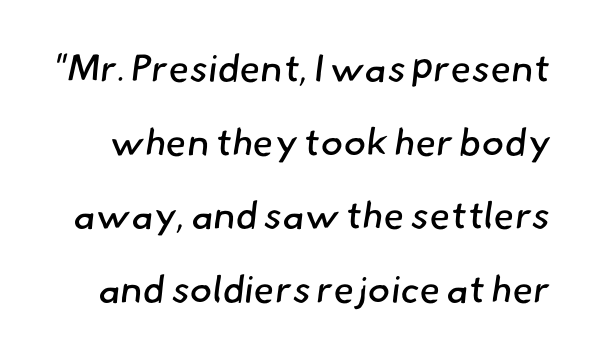
Q: Is the text bold? A: No.
Q: Is the typeface a serif or a sans-serif typeface? A: Sans-serif.
Q: Is the text underlined? A: No.
Q: Is the spacing between letters normal or unusually wide? A: Normal.
Q: Is the spacing between lines tight, normal or loose? A: Loose.
Q: Width (condensed, normal, or wide)? A: Normal.
Q: Stroke contrast? A: Low.
Q: x-height? A: Small.
Q: Monospaced? A: No.
